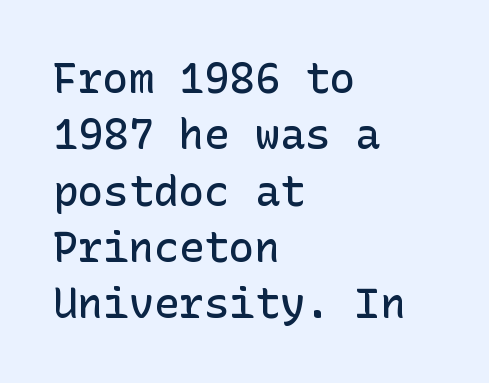
Nope, not italic — everything's standing straight. This sample uses a sans-serif face. What stands out about the letter spacing? Nothing — it is the standard amount. The compositor pushed each line to the left boundary.
